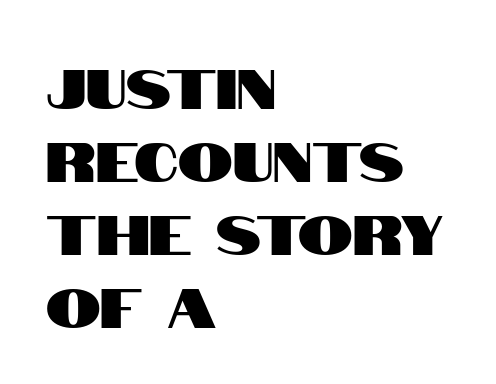
The image shows 55 px condensed sans-serif type, upright; set left-aligned, normal line spacing (1.33x), normal letter spacing, not underlined; high stroke contrast and a large x-height.
